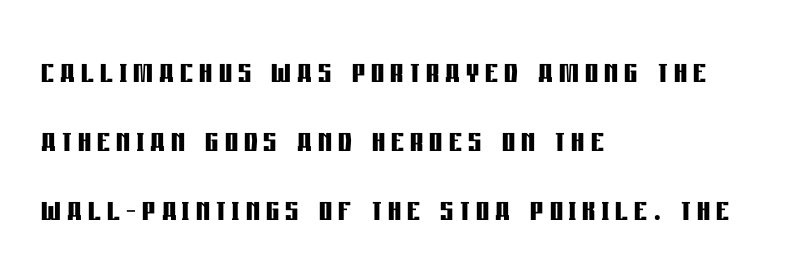
The image shows 41 px semibold, condensed sans-serif type, upright; set left-aligned, normal line spacing (1.68x), not underlined; low stroke contrast and a large x-height.
